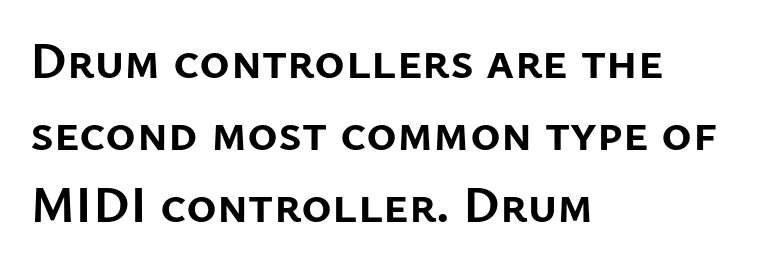
No extra tracking has been applied to these lines. Reading down the column, the eye jumps a familiar distance to each next line. The paragraph has a hard left edge and a soft right edge. Rendered with straight, roman letterforms.
